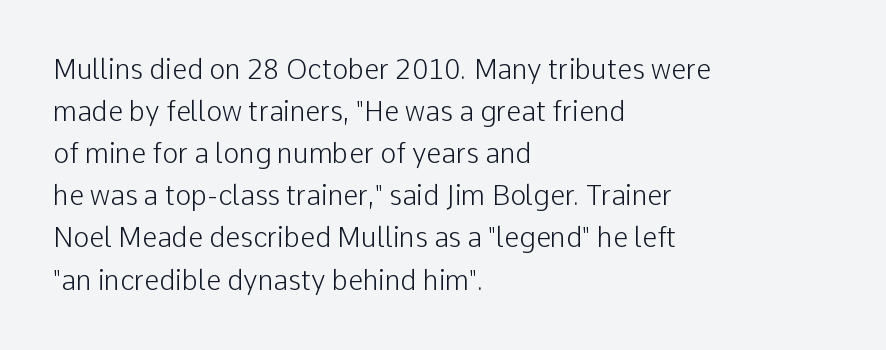
{"italic": "no", "bold": "no", "underline": "no", "align": "left", "line_spacing": "normal", "line_spacing_ratio": 1.56, "letter_spacing": "normal", "letter_spacing_em": 0.0, "glyph_px": 27}
